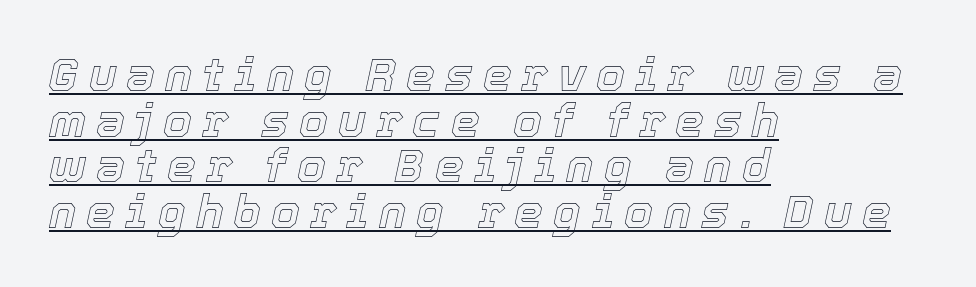
Q: Is the text italic (slanted)? A: Yes, it leans right by about 12 degrees.
Q: Is the text underlined? A: Yes.
Q: How is the paragraph aligned? A: Left-aligned.
Q: Is the spacing between letters normal or unusually wide? A: Unusually wide.
Q: Is the spacing between lines tight, normal or loose? A: Tight.
Q: Width (condensed, normal, or wide)? A: Normal.
Q: x-height? A: Medium.
Q: Monospaced? A: No.
